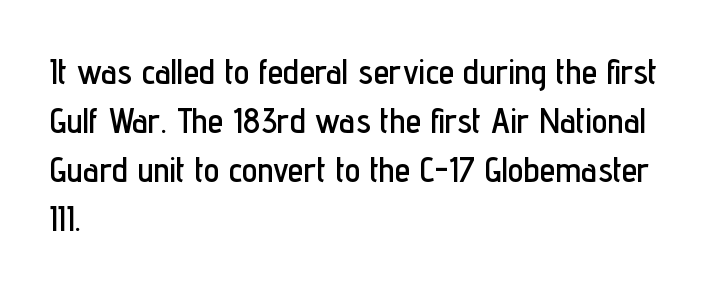
{"serif": "no", "italic": "no", "width": "condensed", "stroke_contrast": "low", "x_height": "medium", "monospaced": "no", "underline": "no", "align": "left", "line_spacing": "normal", "line_spacing_ratio": 1.4, "letter_spacing": "normal", "letter_spacing_em": 0.0, "glyph_px": 35}
